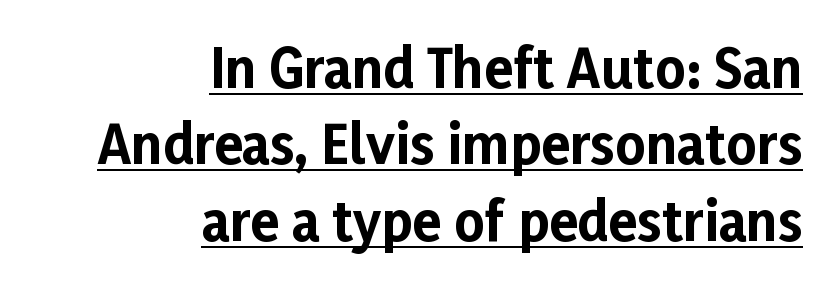
Looks like regular typesetting: each glyph gets only the width it needs. Each glyph is drawn with heavy, bold strokes. It's the straight-up-and-down kind of type. Does extra space separate the letters? No, they use regular spacing. Beneath each row of characters lies a ruled line.
